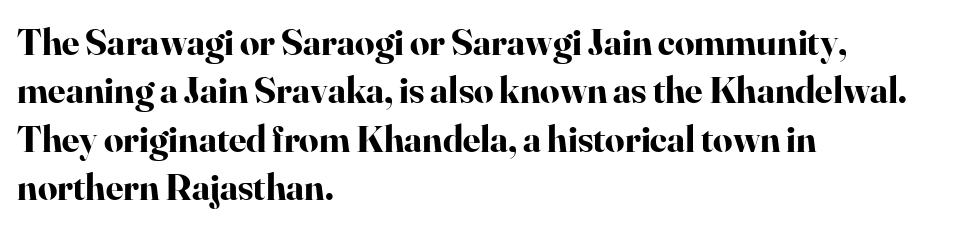
Serif or sans? Serif — the stroke terminals have little feet. Rendered with straight, roman letterforms. Alignment: flush left. Letter spacing: default. Just letters on the line, the space beneath them empty. Heavy-handed strokes throughout: this text is bold.
